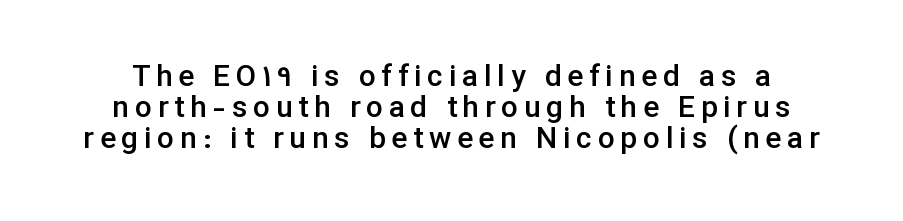
{"serif": "no", "italic": "no", "bold": "semi", "weight": "semibold", "width": "normal", "stroke_contrast": "low", "x_height": "medium", "monospaced": "no", "underline": "no", "line_spacing": "tight", "line_spacing_ratio": 1.04, "glyph_px": 30}
